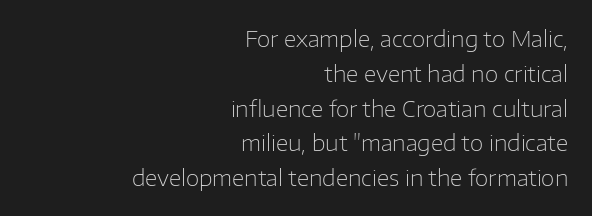
The image shows 22 px text type, upright; set right-aligned, normal line spacing (1.58x), normal letter spacing, not underlined.
